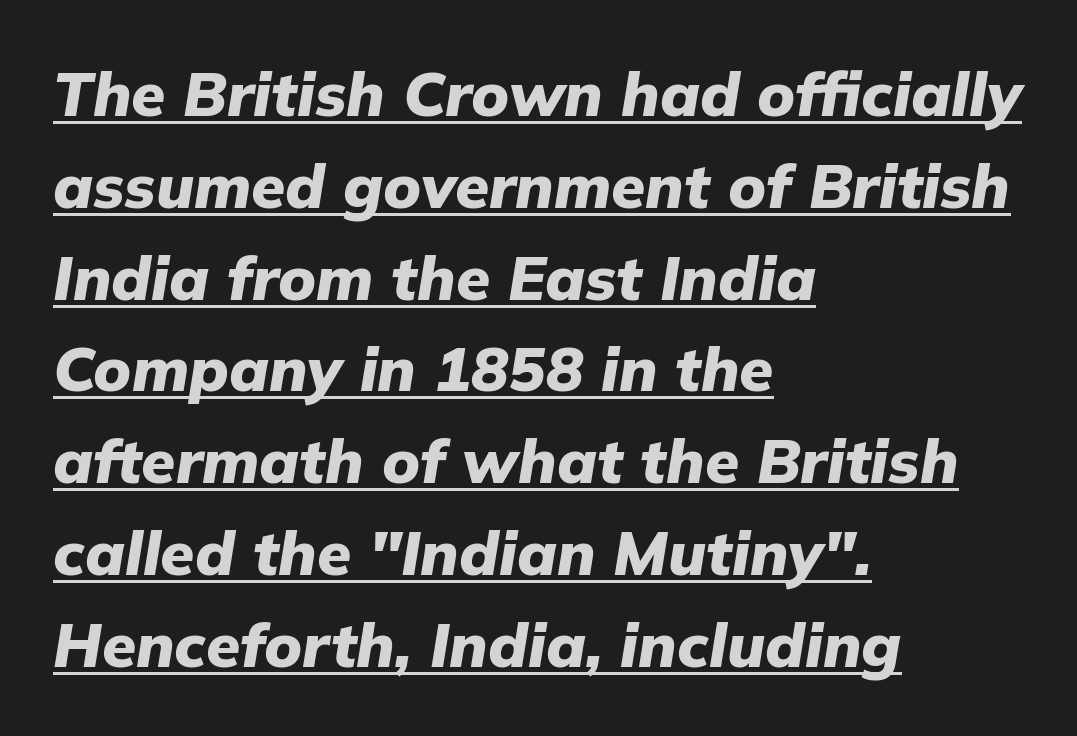
{"italic": "yes", "lean": "right", "slant_degrees": 9, "bold": "yes", "weight": "heavy", "width": "normal", "stroke_contrast": "low", "x_height": "medium", "monospaced": "no", "underline": "yes", "align": "left", "line_spacing": "normal", "line_spacing_ratio": 1.48, "letter_spacing": "normal", "letter_spacing_em": 0.0, "glyph_px": 62}
